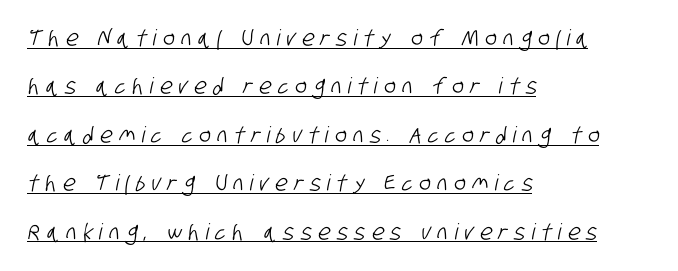
Q: Is the text underlined? A: Yes.
Q: How is the paragraph aligned? A: Left-aligned.
Q: Is the spacing between letters normal or unusually wide? A: Unusually wide.
Q: Is the spacing between lines tight, normal or loose? A: Loose.
